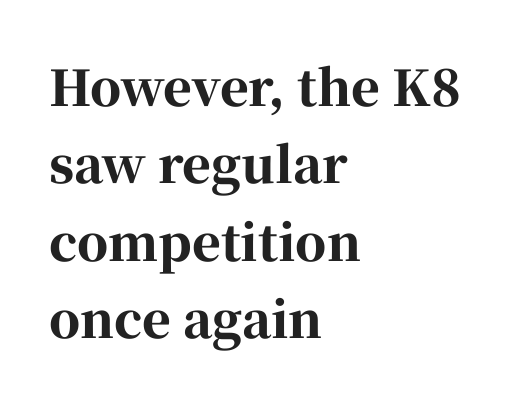
{"serif": "yes", "italic": "no", "bold": "yes", "weight": "bold", "width": "normal", "stroke_contrast": "high", "x_height": "medium", "monospaced": "no", "underline": "no", "align": "left", "line_spacing": "normal", "line_spacing_ratio": 1.58, "letter_spacing": "normal", "letter_spacing_em": 0.0, "glyph_px": 49}
